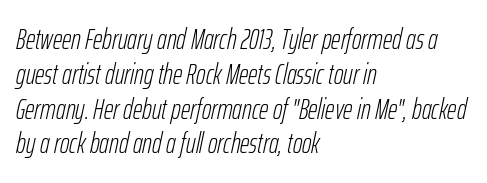
The image shows 29 px light, condensed type, italic (leaning right); set left-aligned, line spacing 1.2x, normal letter spacing, not underlined; low stroke contrast and a medium x-height.
